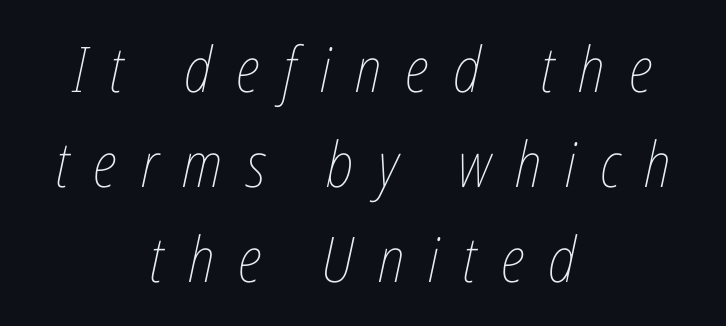
Does extra space separate the letters? Yes, quite a lot of it. The glyphs look as if they've been sheared to an angle. Weight: regular or lighter. The compositor balanced each line on the midline. Spacing verdict: proportional, widths tailored to each character.
